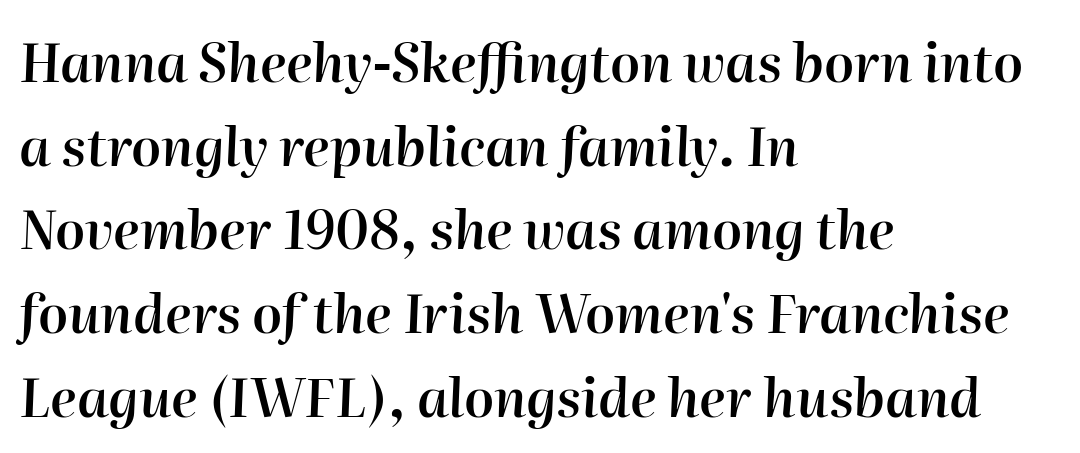
These lines stack with their left ends in a neat column. A typesetter would mark this as italic. Only glyphs here, with clear space below each row. These lines are rendered in a variable-pitch font.
